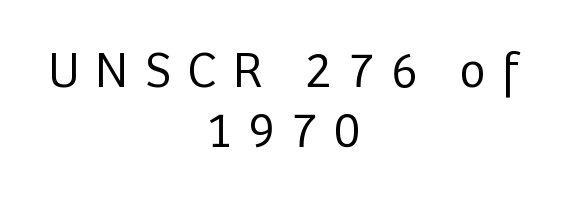
Q: Is the text bold? A: No.
Q: Is the text italic (slanted)? A: No, it is upright.
Q: Is the typeface a serif or a sans-serif typeface? A: Sans-serif.
Q: Is the text underlined? A: No.
Q: How is the paragraph aligned? A: Centered.
Q: Is the spacing between letters normal or unusually wide? A: Unusually wide.
Q: Width (condensed, normal, or wide)? A: Normal.
Q: Stroke contrast? A: Low.
Q: x-height? A: Medium.
Q: Monospaced? A: No.
